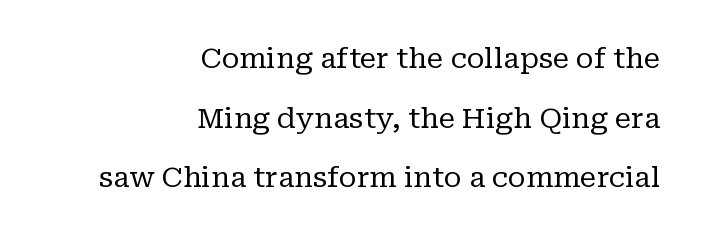
{"serif": "yes", "italic": "no", "bold": "no", "weight": "regular", "width": "normal", "stroke_contrast": "low", "x_height": "medium", "monospaced": "no", "underline": "no", "align": "right", "line_spacing": "loose", "line_spacing_ratio": 2.13, "letter_spacing": "normal", "letter_spacing_em": 0.0, "glyph_px": 28}
